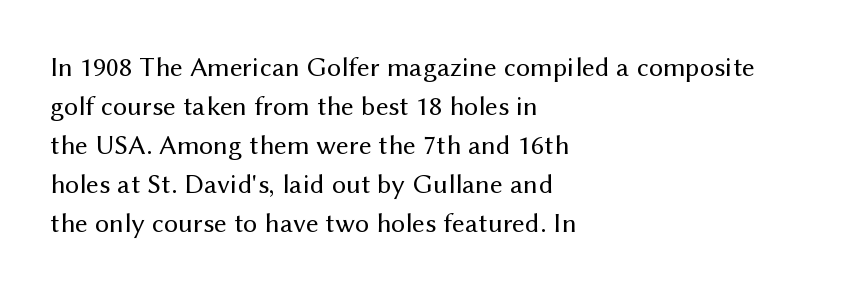
{"serif": "no", "italic": "no", "bold": "no", "weight": "regular", "width": "normal", "stroke_contrast": "medium", "x_height": "medium", "monospaced": "no", "underline": "no", "align": "left", "line_spacing": "normal", "line_spacing_ratio": 1.39, "letter_spacing": "normal", "letter_spacing_em": 0.0, "glyph_px": 28}
